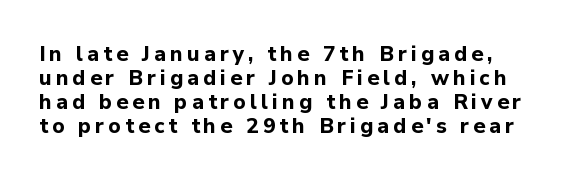
Q: Is the text bold? A: Yes.
Q: Is the text italic (slanted)? A: No, it is upright.
Q: Is the text underlined? A: No.
Q: How is the paragraph aligned? A: Left-aligned.
Q: Is the spacing between lines tight, normal or loose? A: Tight.
